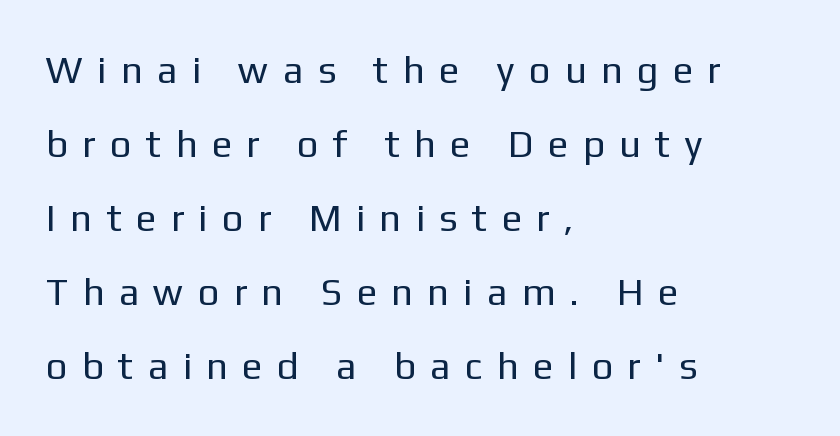
Q: Is the text bold? A: No.
Q: Is the text italic (slanted)? A: No, it is upright.
Q: Is the typeface a serif or a sans-serif typeface? A: Sans-serif.
Q: Is the text underlined? A: No.
Q: How is the paragraph aligned? A: Left-aligned.
Q: Is the spacing between letters normal or unusually wide? A: Unusually wide.
Q: Is the spacing between lines tight, normal or loose? A: Loose.
Q: Width (condensed, normal, or wide)? A: Normal.
Q: Stroke contrast? A: Low.
Q: x-height? A: Medium.
Q: Monospaced? A: No.
